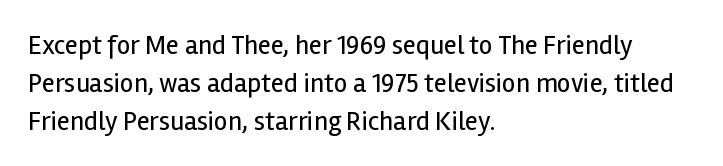
{"italic": "no", "bold": "no", "underline": "no", "align": "left", "line_spacing": "normal", "line_spacing_ratio": 1.4, "letter_spacing": "normal", "letter_spacing_em": 0.0, "glyph_px": 27}
